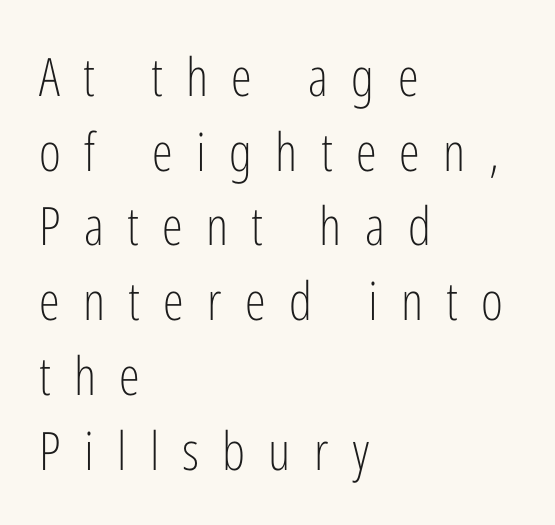
The image shows 53 px light, condensed sans-serif type, upright; set left-aligned, normal line spacing (1.41x), unusually wide letter spacing (+0.44 em), not underlined; low stroke contrast and a medium x-height.
